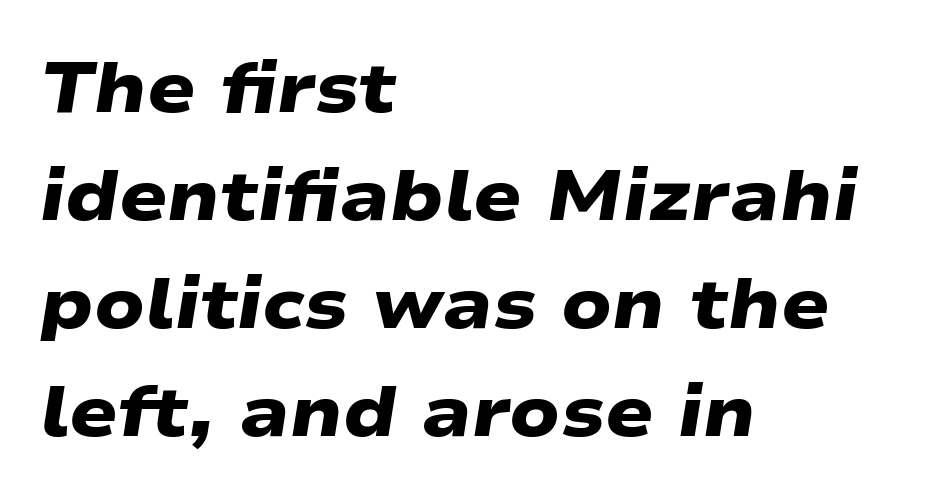
{"serif": "no", "bold": "yes", "weight": "heavy", "width": "wide", "stroke_contrast": "low", "x_height": "medium", "monospaced": "no", "underline": "no", "align": "left", "line_spacing": "normal", "line_spacing_ratio": 1.52, "letter_spacing": "normal", "letter_spacing_em": 0.0, "glyph_px": 71}
